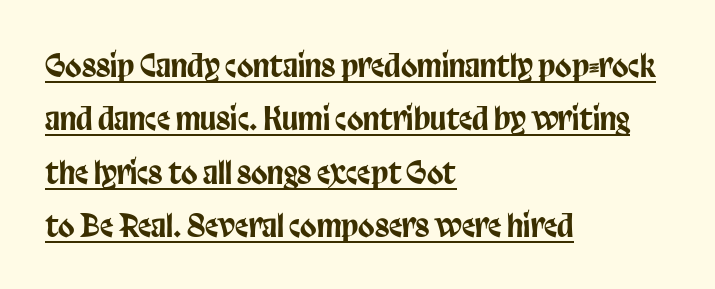
Q: Is the text italic (slanted)? A: No, it is upright.
Q: Is the typeface a serif or a sans-serif typeface? A: Sans-serif.
Q: Is the text underlined? A: Yes.
Q: How is the paragraph aligned? A: Left-aligned.
Q: Is the spacing between letters normal or unusually wide? A: Normal.
Q: Width (condensed, normal, or wide)? A: Condensed.
Q: Stroke contrast? A: Low.
Q: x-height? A: Large.
Q: Monospaced? A: No.
